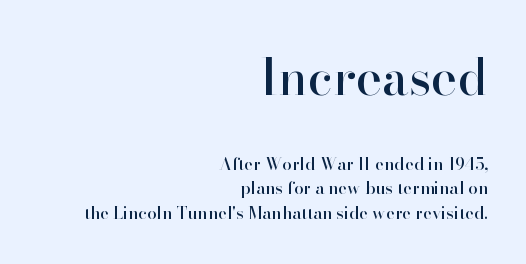
Q: Is the text italic (slanted)? A: No, it is upright.
Q: Is the typeface a serif or a sans-serif typeface? A: Serif.
Q: Is the text underlined? A: No.
Q: How is the paragraph aligned? A: Right-aligned.
Q: Is the spacing between letters normal or unusually wide? A: Normal.
Q: Is the spacing between lines tight, normal or loose? A: Normal.
Q: Which block of text is set in a larger size, the first (top) or the second (bottom)? A: The first (top) one.
Q: Width (condensed, normal, or wide)? A: Normal.
Q: Stroke contrast? A: High.
Q: x-height? A: Small.
Q: Monospaced? A: No.
